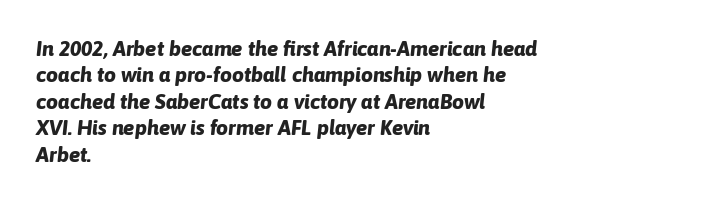
Q: Is the text bold? A: Yes.
Q: Is the text italic (slanted)? A: Yes, it leans right by about 6 degrees.
Q: Is the text underlined? A: No.
Q: How is the paragraph aligned? A: Left-aligned.
Q: Is the spacing between letters normal or unusually wide? A: Normal.
Q: Is the spacing between lines tight, normal or loose? A: Normal.
